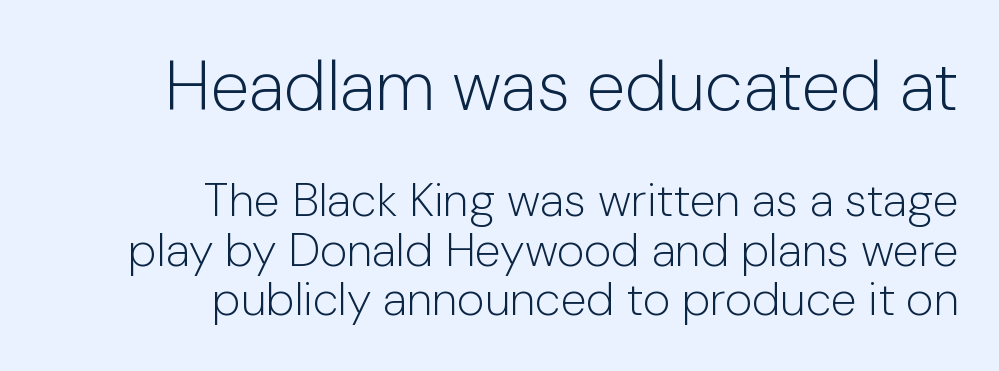
The image shows 70 px light sans-serif type, upright; set right-aligned, tight line spacing (1.05x), normal letter spacing, not underlined; the first (top) block is 1.49x larger; low stroke contrast and a medium x-height.
